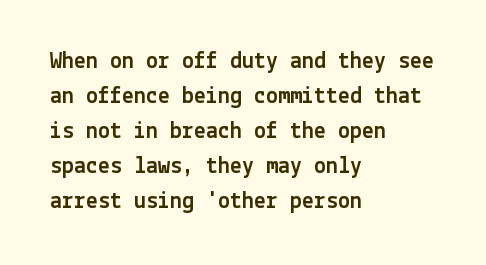
Style check: upright. The designer left line spacing at the default. Casual observation: everything's shoved over to the left. Tracking here is standard; glyphs follow each other at the usual distance. The foot of each line stays bare and open.
